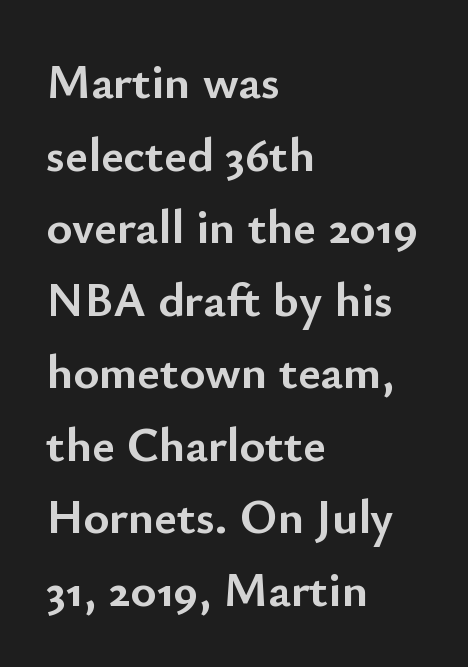
Q: Is the text bold? A: Yes.
Q: Is the text italic (slanted)? A: No, it is upright.
Q: Is the typeface a serif or a sans-serif typeface? A: Sans-serif.
Q: Is the text underlined? A: No.
Q: How is the paragraph aligned? A: Left-aligned.
Q: Is the spacing between letters normal or unusually wide? A: Normal.
Q: Is the spacing between lines tight, normal or loose? A: Normal.
Q: Width (condensed, normal, or wide)? A: Normal.
Q: Stroke contrast? A: Low.
Q: x-height? A: Small.
Q: Monospaced? A: No.
